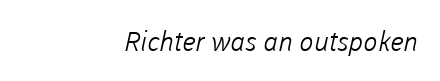
Q: Is the text bold? A: No.
Q: Is the text underlined? A: No.
Q: How is the paragraph aligned? A: Right-aligned.
Q: Is the spacing between letters normal or unusually wide? A: Normal.
